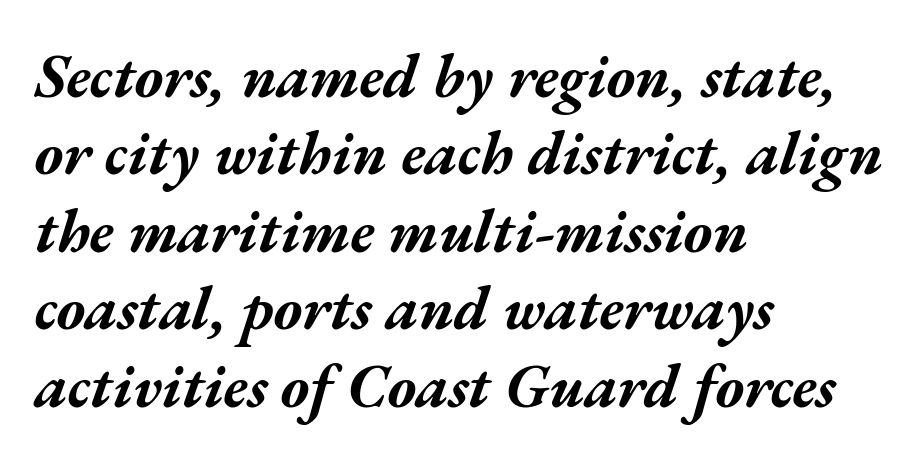
Notice how the stems are inclined rather than vertical — that's the hallmark of italics. Nobody drew a line under any word here. Notice how the passage keeps a crisp vertical edge on the left only. The designer left line spacing at the default.
